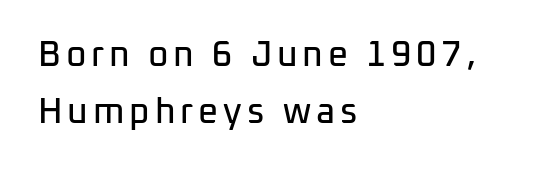
Q: Is the text italic (slanted)? A: No, it is upright.
Q: Is the typeface a serif or a sans-serif typeface? A: Sans-serif.
Q: Is the text underlined? A: No.
Q: How is the paragraph aligned? A: Left-aligned.
Q: Is the spacing between lines tight, normal or loose? A: Normal.
Q: Width (condensed, normal, or wide)? A: Normal.
Q: Stroke contrast? A: Low.
Q: x-height? A: Medium.
Q: Monospaced? A: No.
